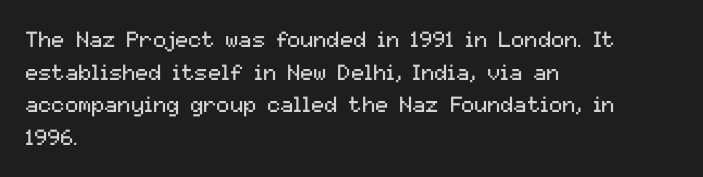
The image shows 22 px text type, upright; set left-aligned, normal line spacing (1.48x), normal letter spacing, not underlined.
